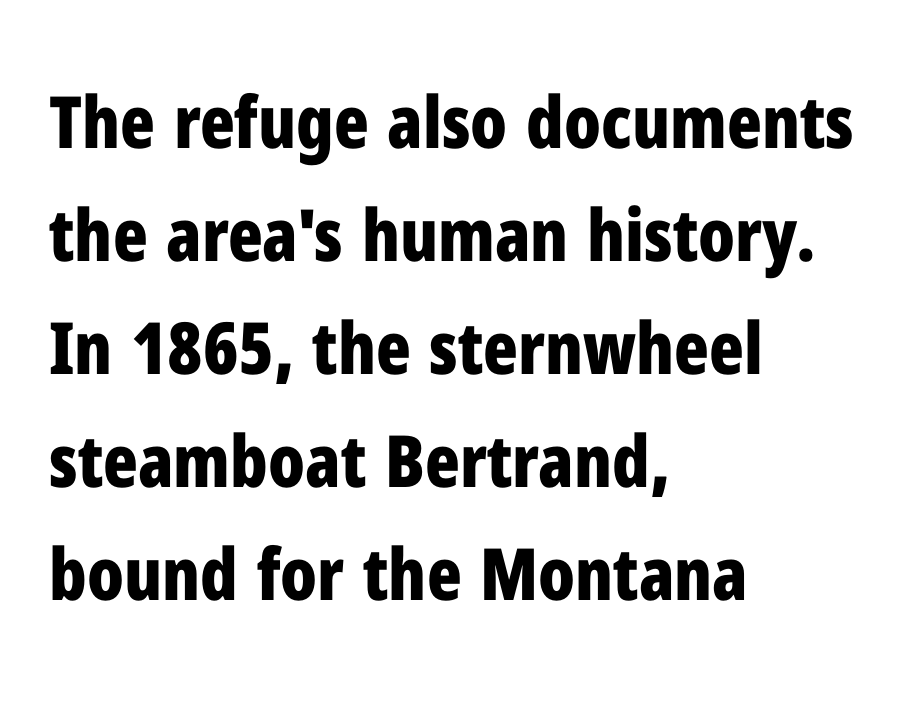
{"serif": "no", "italic": "no", "bold": "yes", "weight": "bold", "width": "condensed", "stroke_contrast": "low", "x_height": "medium", "monospaced": "no", "underline": "no", "align": "left", "line_spacing": "normal", "line_spacing_ratio": 1.57, "letter_spacing": "normal", "letter_spacing_em": 0.0, "glyph_px": 72}
